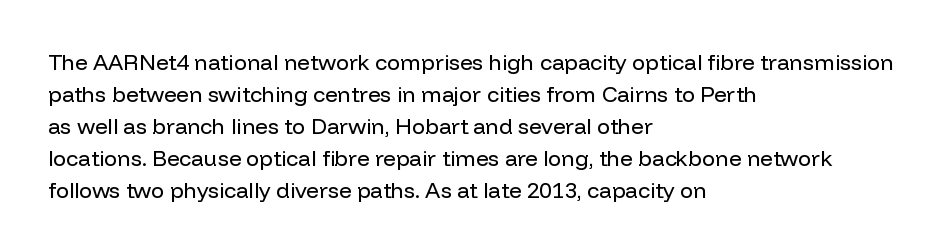
This sample uses an upright cut, with every glyph sitting square on the baseline. Check the space under the baseline: it is left empty. These lines are set flush left with a ragged right edge. Weight: not bold — regular or lighter.
